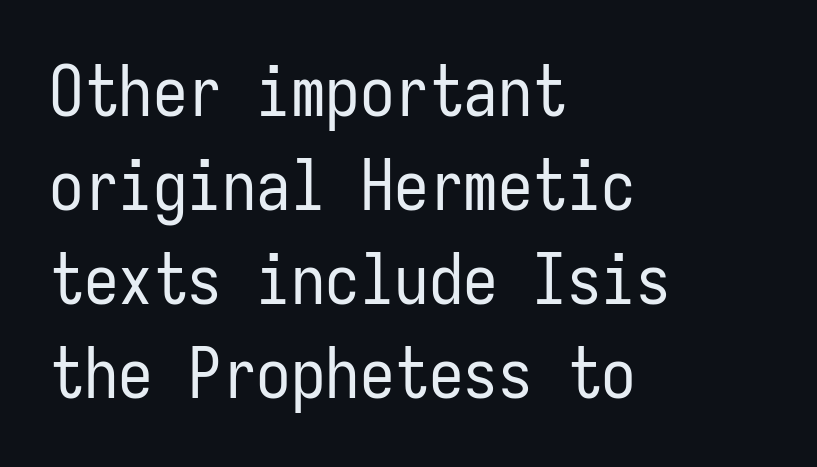
Visually the block forms a straight wall on the left and a jagged coastline on the right. Do the characters align in a grid? Yes, the font is monospaced. Horizontal bands of white between lines are of average thickness. Lines of text with bare space underneath.
